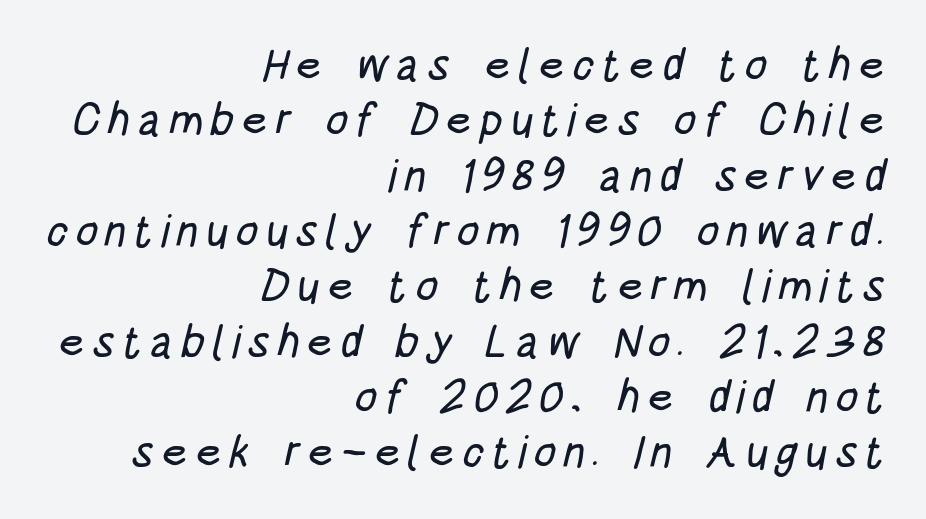
{"serif": "no", "width": "condensed", "stroke_contrast": "low", "x_height": "large", "monospaced": "no", "underline": "no", "align": "right", "line_spacing_ratio": 1.23, "glyph_px": 45}
